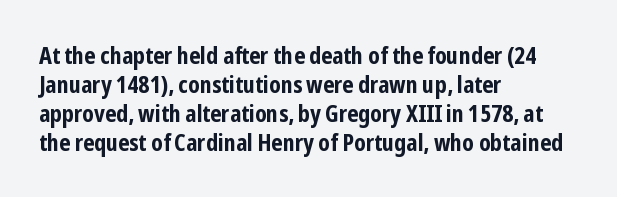
Q: Is the text bold? A: Yes.
Q: Is the text italic (slanted)? A: No, it is upright.
Q: Is the text underlined? A: No.
Q: How is the paragraph aligned? A: Left-aligned.
Q: Is the spacing between letters normal or unusually wide? A: Normal.
Q: Is the spacing between lines tight, normal or loose? A: Normal.
